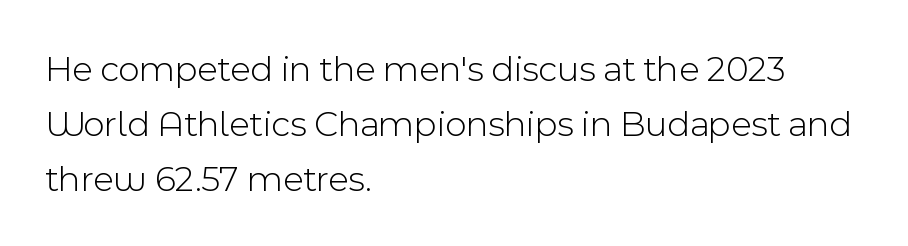
The image shows 37 px light sans-serif type, upright; set left-aligned, normal line spacing (1.48x), normal letter spacing, not underlined; a medium x-height.
